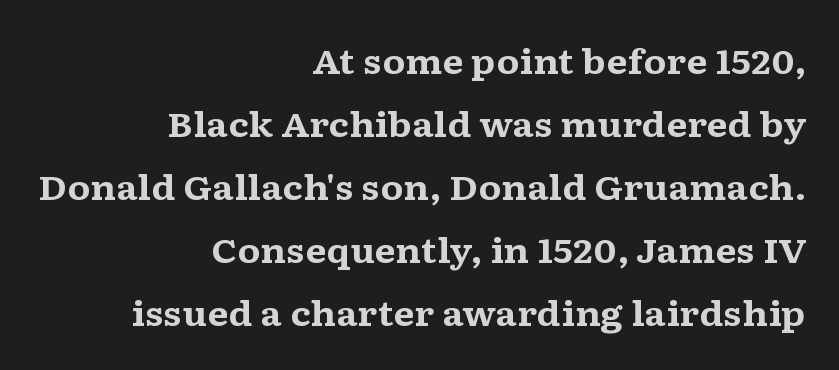
{"serif": "yes", "italic": "no", "bold": "yes", "weight": "bold", "width": "wide", "stroke_contrast": "medium", "x_height": "medium", "monospaced": "no", "underline": "no", "align": "right", "line_spacing_ratio": 1.85, "letter_spacing": "normal", "letter_spacing_em": 0.0, "glyph_px": 34}
